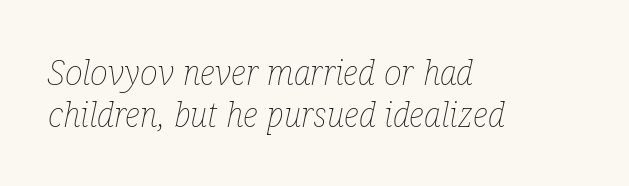
The image shows 34 px thin, condensed type, italic (leaning right); set left-aligned, normal line spacing (1.25x), normal letter spacing, not underlined; low stroke contrast and a medium x-height.
